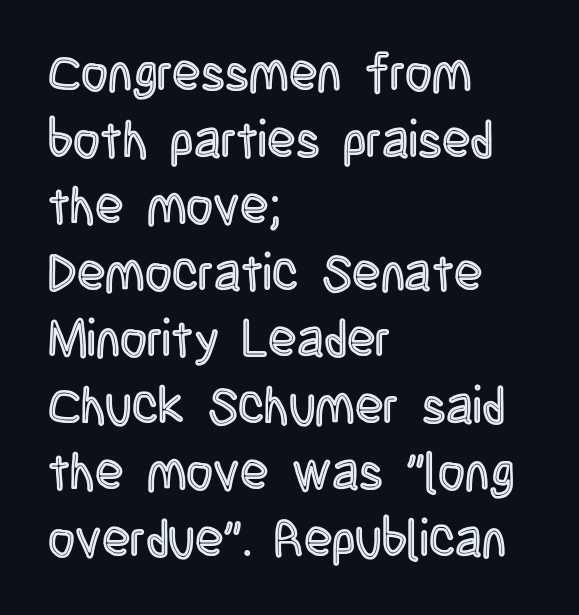
{"italic": "no", "width": "condensed", "x_height": "large", "monospaced": "no", "underline": "no", "align": "left", "line_spacing": "normal", "line_spacing_ratio": 1.28, "letter_spacing": "normal", "letter_spacing_em": 0.0, "glyph_px": 52}
